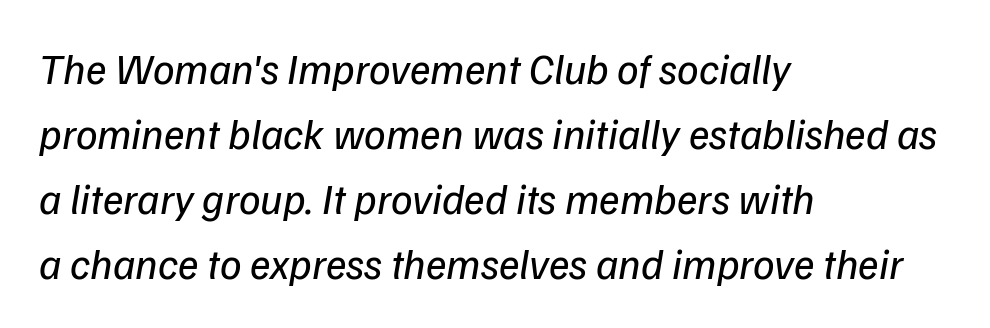
Teacher's note: observe the even left margin — that is flush-left alignment. Check under the words: just untouched page. Proportional: the letters do not fall into vertical columns. Baseline-to-baseline distance is the conventional proportion of letter height. Look at the tracking — it's just the regular setting, nothing added. Counters stay open thanks to moderate or lighter strokes.
